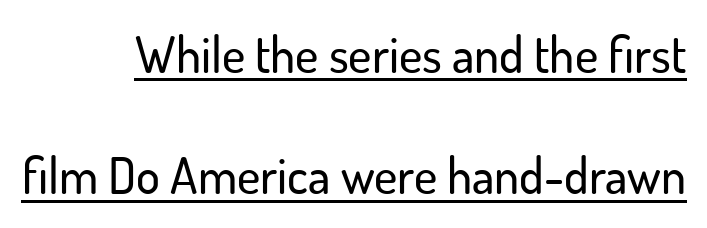
Has an underline been added? It has. Looks like regular typesetting: each glyph gets only the width it needs. Airy leading. Observe the absence of serifs on each vertical stroke in this sample.
